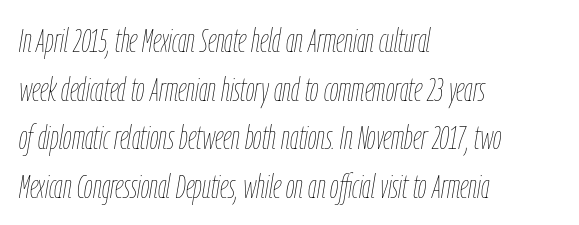
The image shows 34 px thin, condensed type, italic (leaning right); set left-aligned, normal line spacing (1.43x), normal letter spacing, not underlined; low stroke contrast and a medium x-height.
